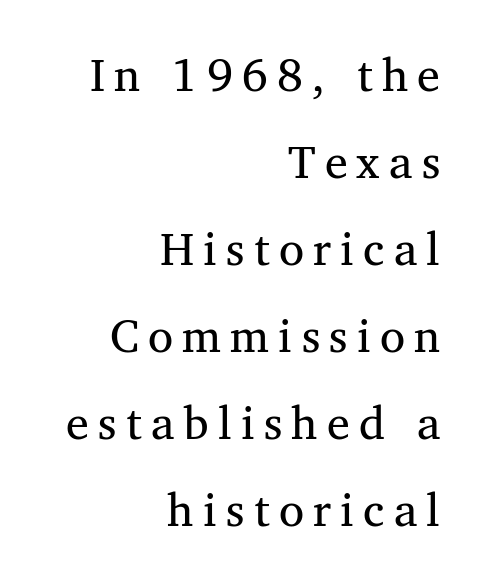
{"serif": "yes", "italic": "no", "bold": "no", "weight": "regular", "width": "normal", "stroke_contrast": "medium", "x_height": "medium", "monospaced": "no", "underline": "no", "align": "right", "line_spacing_ratio": 1.89, "letter_spacing": "wide", "letter_spacing_em": 0.2, "glyph_px": 46}
